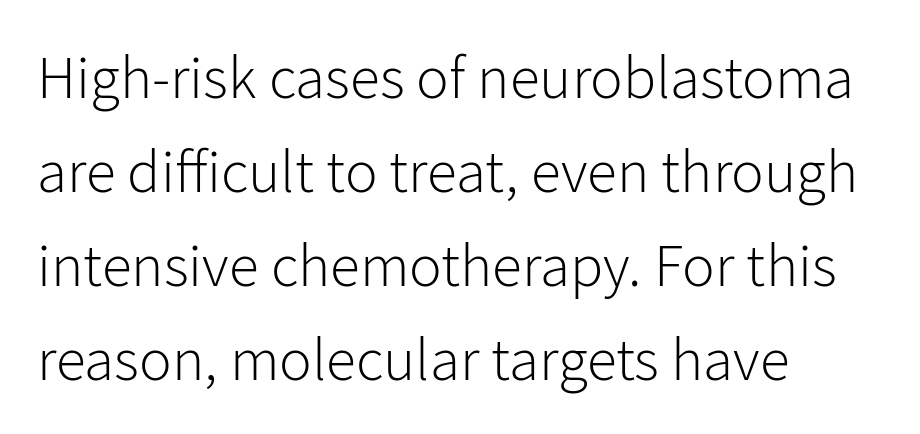
The image shows 61 px light sans-serif type, upright; set left-aligned, normal line spacing (1.54x), normal letter spacing, not underlined; low stroke contrast and a medium x-height.
